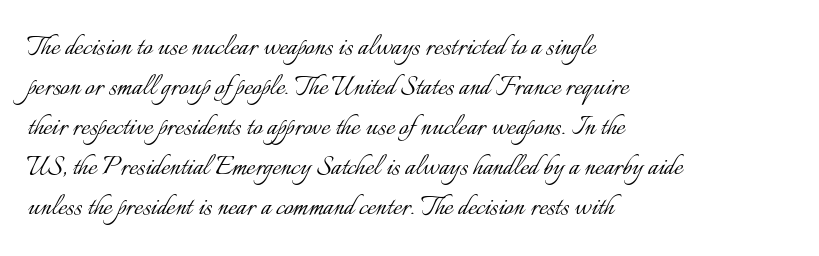
Visually the block forms a straight wall on the left and a jagged coastline on the right. There is no visible air inserted between adjacent glyphs. Check under the words: just untouched page.
